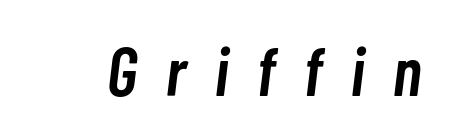
Q: Is the text bold? A: Semi-bold.
Q: Is the text italic (slanted)? A: Yes, it leans right by about 7 degrees.
Q: Is the text underlined? A: No.
Q: Is the spacing between letters normal or unusually wide? A: Unusually wide.
Q: Width (condensed, normal, or wide)? A: Condensed.
Q: Stroke contrast? A: Low.
Q: x-height? A: Medium.
Q: Monospaced? A: No.
